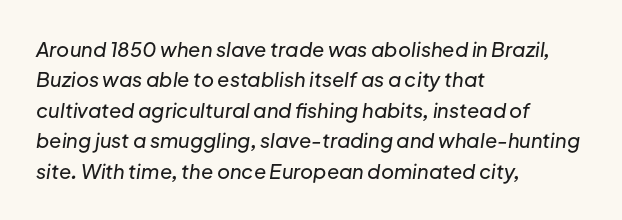
{"italic": "yes", "lean": "right", "slant_degrees": 8, "underline": "no", "align": "left", "line_spacing": "normal", "line_spacing_ratio": 1.52, "letter_spacing": "normal", "letter_spacing_em": 0.0, "glyph_px": 20}
